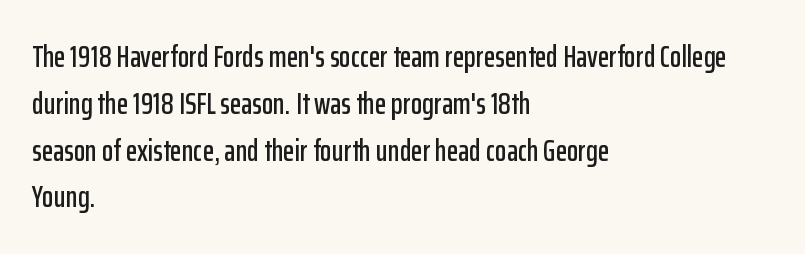
The image shows 30 px condensed sans-serif type, upright; set left-aligned, normal line spacing (1.56x), normal letter spacing, not underlined; low stroke contrast and a medium x-height.
